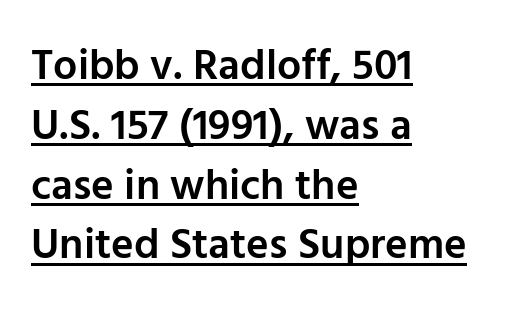
The image shows 43 px semibold sans-serif type, upright; set left-aligned, normal line spacing (1.39x), normal letter spacing, underlined; low stroke contrast and a medium x-height.
